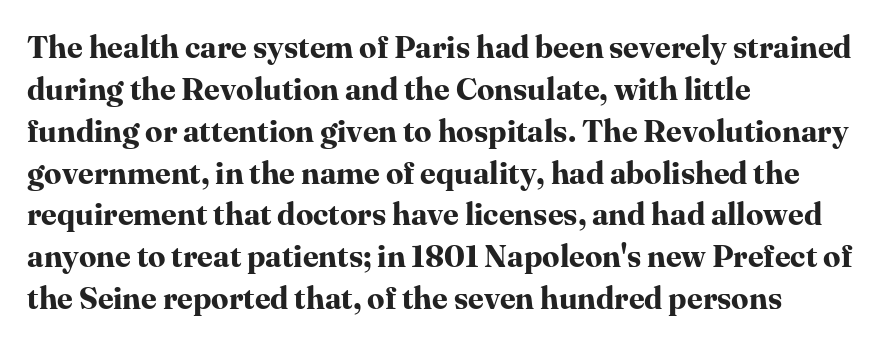
The horizontal fit of the characters is conventional and even. These lines stack with their left ends in a neat column. The zone under the glyphs is completely vacant. You can tell it's not italic because the verticals are truly vertical. Regular leading. Compared with an ordinary text face, these strokes are far heavier — a full bold.
